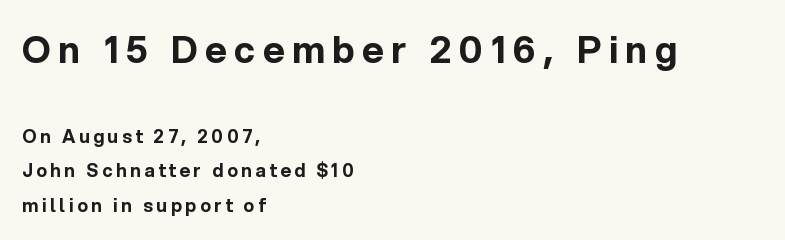
Q: Is the text bold? A: Yes.
Q: Is the text italic (slanted)? A: No, it is upright.
Q: Is the typeface a serif or a sans-serif typeface? A: Sans-serif.
Q: Is the text underlined? A: No.
Q: How is the paragraph aligned? A: Left-aligned.
Q: Is the spacing between letters normal or unusually wide? A: Unusually wide.
Q: Is the spacing between lines tight, normal or loose? A: Loose.
Q: Which block of text is set in a larger size, the first (top) or the second (bottom)? A: The first (top) one.
Q: Width (condensed, normal, or wide)? A: Normal.
Q: x-height? A: Medium.
Q: Monospaced? A: No.
